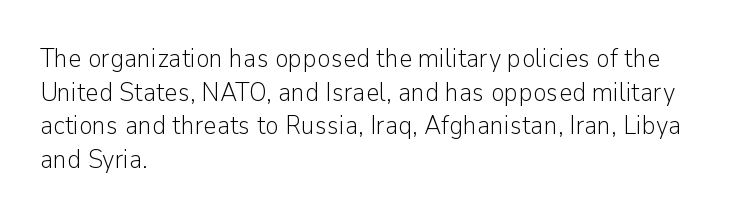
Interline gaps are of average width in this sample. In terms of posture, this sample is upright. Teacher's note: observe the even left margin — that is flush-left alignment. The cut favours lightness, reaching ordinary text weight at its darkest.
